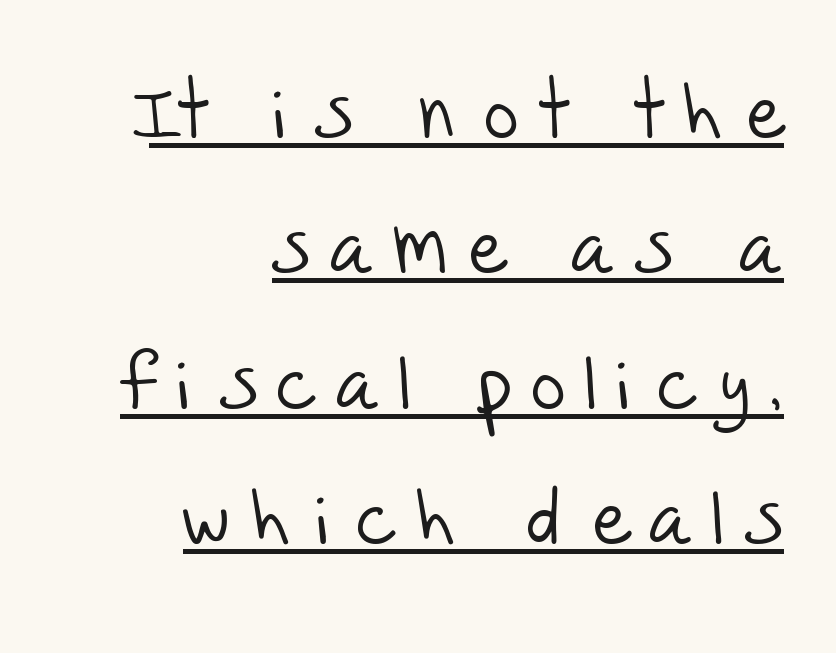
Observe the wide spacing: letters keep a clear distance from each other. The string is rendered with underlining switched on. In CSS terms this would be text-align: right. Is this a heavy cut? Hardly; it is regular or lighter. The characters display no serif detailing; their extremities are plain. Here the designer chose a conventional face with non-uniform glyph widths.
